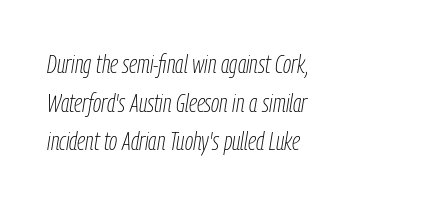
Q: Is the text bold? A: No.
Q: Is the text italic (slanted)? A: Yes, it leans right by about 9 degrees.
Q: Is the text underlined? A: No.
Q: How is the paragraph aligned? A: Left-aligned.
Q: Is the spacing between letters normal or unusually wide? A: Normal.
Q: Is the spacing between lines tight, normal or loose? A: Normal.
